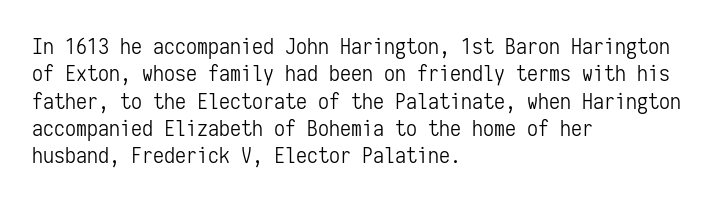
{"italic": "no", "bold": "no", "underline": "no", "align": "left", "line_spacing_ratio": 1.24, "letter_spacing": "normal", "letter_spacing_em": 0.0, "glyph_px": 22}
